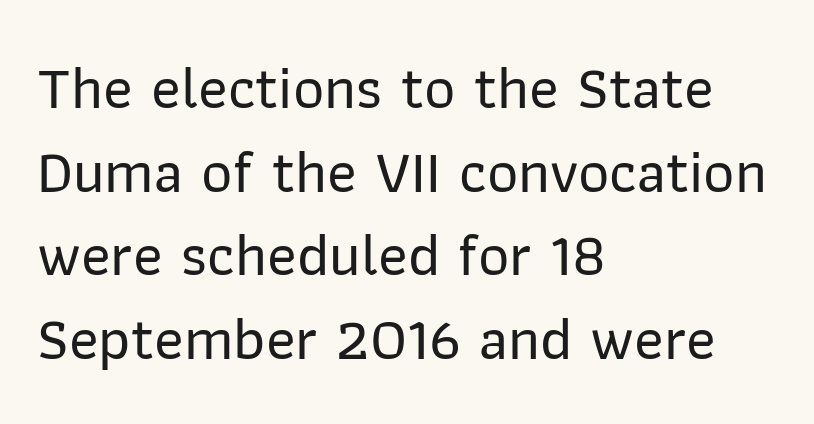
Regarding leading, the lines here are spaced in the standard way. A clean baseline with only descenders dipping below it. The specimen reads as upright at a glance. Short and long lines alike share a common starting point at left. These lines are composed in type without serifs. The letters advance in unequal steps, a hallmark of proportional type.
